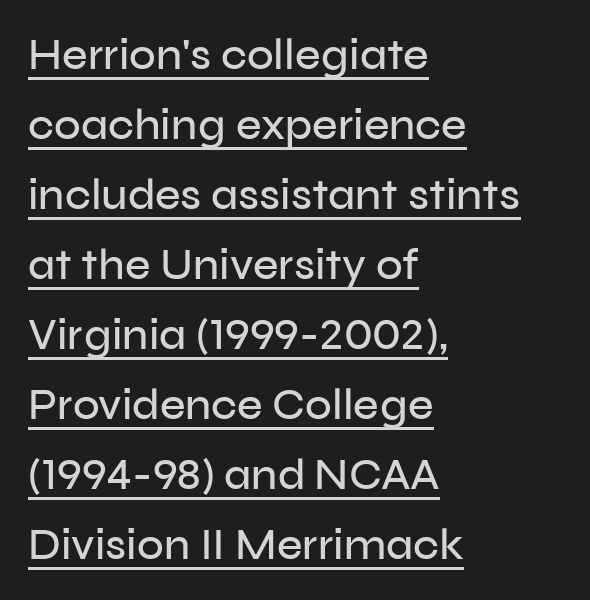
Q: Is the text italic (slanted)? A: No, it is upright.
Q: Is the typeface a serif or a sans-serif typeface? A: Sans-serif.
Q: Is the text underlined? A: Yes.
Q: How is the paragraph aligned? A: Left-aligned.
Q: Is the spacing between letters normal or unusually wide? A: Normal.
Q: Is the spacing between lines tight, normal or loose? A: Normal.
Q: Width (condensed, normal, or wide)? A: Normal.
Q: Stroke contrast? A: Low.
Q: x-height? A: Medium.
Q: Monospaced? A: No.
